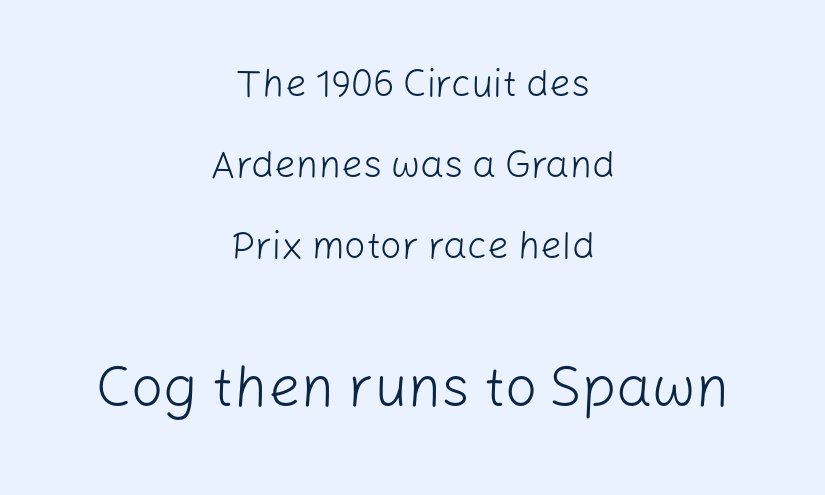
Q: Is the text bold? A: No.
Q: Is the text italic (slanted)? A: No, it is upright.
Q: Is the typeface a serif or a sans-serif typeface? A: Sans-serif.
Q: Is the text underlined? A: No.
Q: How is the paragraph aligned? A: Centered.
Q: Is the spacing between letters normal or unusually wide? A: Normal.
Q: Is the spacing between lines tight, normal or loose? A: Loose.
Q: Which block of text is set in a larger size, the first (top) or the second (bottom)? A: The second (bottom) one.
Q: Width (condensed, normal, or wide)? A: Normal.
Q: Stroke contrast? A: Low.
Q: x-height? A: Medium.
Q: Monospaced? A: No.
